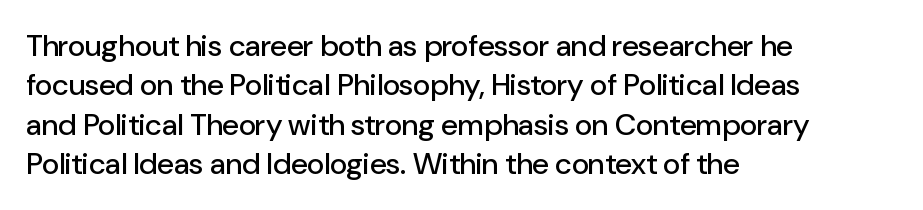
{"serif": "no", "italic": "no", "width": "normal", "stroke_contrast": "low", "x_height": "medium", "monospaced": "no", "underline": "no", "align": "left", "line_spacing": "normal", "line_spacing_ratio": 1.31, "letter_spacing": "normal", "letter_spacing_em": 0.0, "glyph_px": 30}
